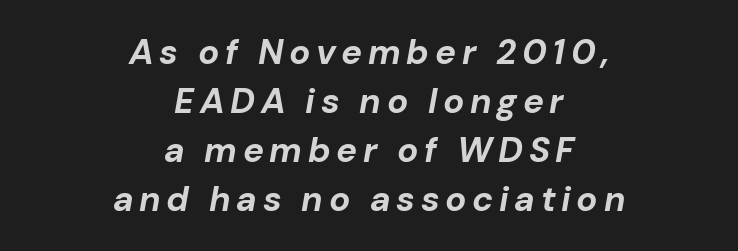
The image shows 35 px bold type, italic (leaning right); set centered, normal line spacing (1.4x), not underlined; low stroke contrast and a medium x-height.
